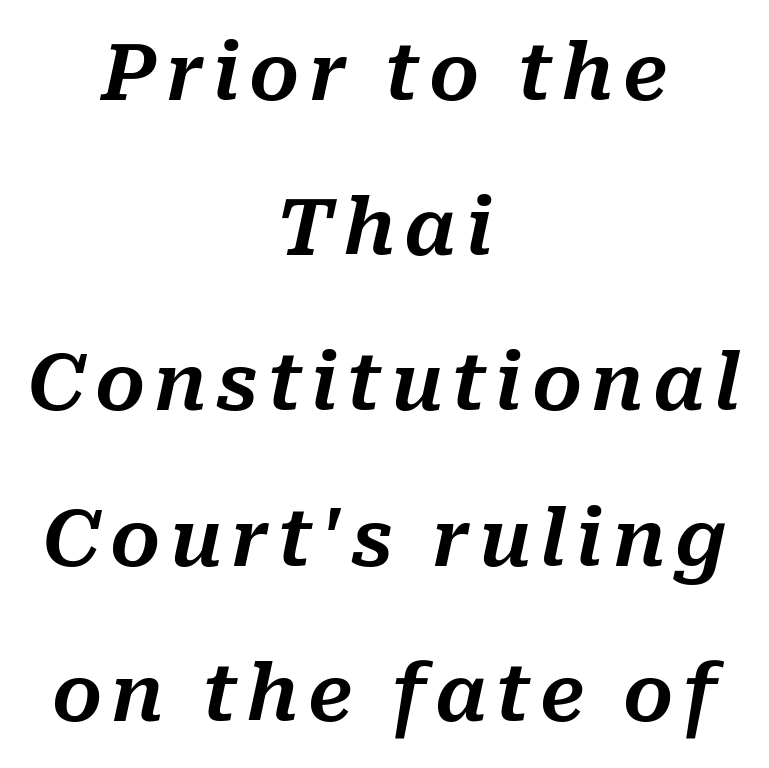
{"italic": "yes", "lean": "right", "slant_degrees": 10, "width": "normal", "stroke_contrast": "medium", "x_height": "medium", "monospaced": "no", "underline": "no", "align": "center", "line_spacing": "loose", "line_spacing_ratio": 1.99, "glyph_px": 78}
